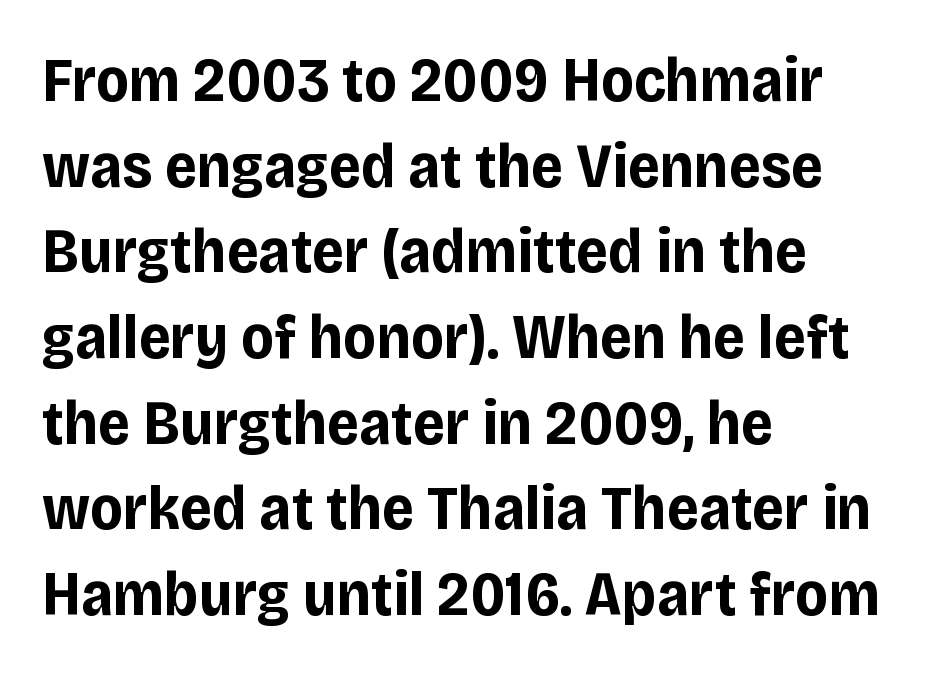
Letter spacing: default. The typesetter chose a ragged-right arrangement here. A full-strength bold gives these letters their thick strokes. Posture: vertical.
